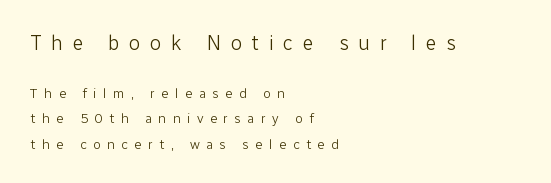
The image shows 21 px text type, upright; set left-aligned, line spacing 1.79x, unusually wide letter spacing (+0.45 em), not underlined; the first (top) block is 1.5x larger.
